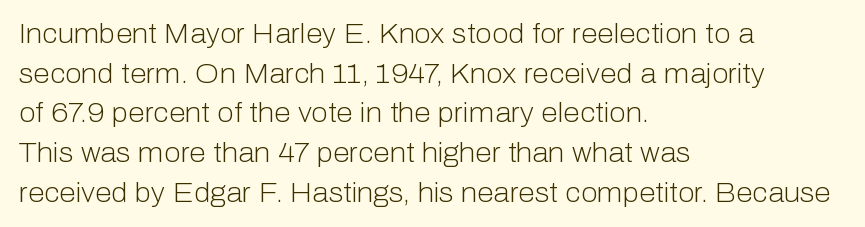
Notice how descenders clear the ascenders below comfortably — that's standard leading. Inter-character spacing is left at the font's built-in metrics. Bare-footed words on every line. The strokes are not fattened; the text isn't bold. A student would call this left alignment; a typographer would say flush left, rag right.
